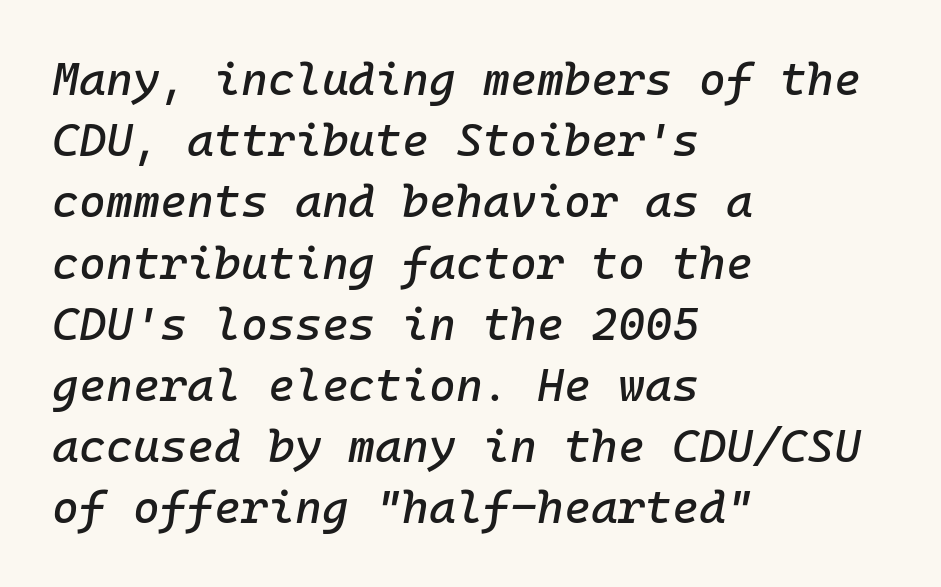
Q: Is the text italic (slanted)? A: Yes, it leans right by about 10 degrees.
Q: Is the text underlined? A: No.
Q: How is the paragraph aligned? A: Left-aligned.
Q: Is the spacing between letters normal or unusually wide? A: Normal.
Q: Is the spacing between lines tight, normal or loose? A: Normal.
Q: Width (condensed, normal, or wide)? A: Normal.
Q: Stroke contrast? A: Low.
Q: x-height? A: Medium.
Q: Monospaced? A: Yes.
